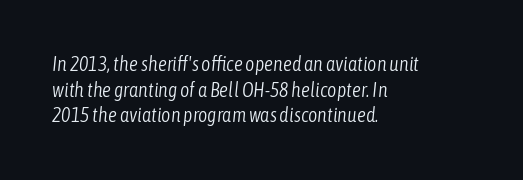
{"italic": "yes", "lean": "right", "slant_degrees": 6, "bold": "no", "underline": "no", "align": "left", "line_spacing": "normal", "line_spacing_ratio": 1.28, "letter_spacing": "normal", "letter_spacing_em": 0.0, "glyph_px": 20}
